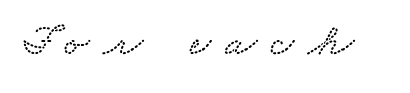
Q: Is the text underlined? A: No.
Q: Is the spacing between letters normal or unusually wide? A: Unusually wide.
Q: Width (condensed, normal, or wide)? A: Wide.
Q: Stroke contrast? A: Low.
Q: x-height? A: Small.
Q: Monospaced? A: No.
